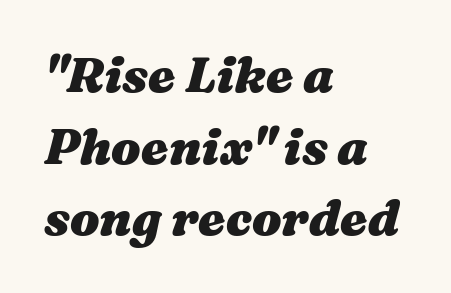
Q: Is the text bold? A: Yes.
Q: Is the text italic (slanted)? A: Yes, it leans right by about 16 degrees.
Q: Is the text underlined? A: No.
Q: How is the paragraph aligned? A: Left-aligned.
Q: Is the spacing between letters normal or unusually wide? A: Normal.
Q: Is the spacing between lines tight, normal or loose? A: Normal.
Q: Width (condensed, normal, or wide)? A: Wide.
Q: Stroke contrast? A: Medium.
Q: x-height? A: Medium.
Q: Monospaced? A: No.
